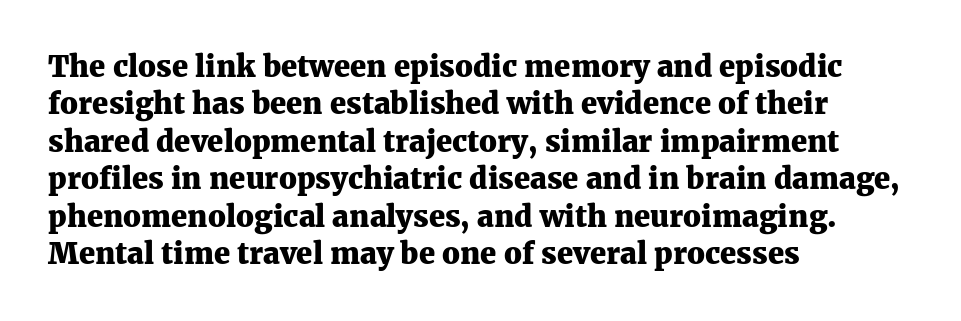
{"serif": "yes", "italic": "no", "bold": "yes", "weight": "heavy", "width": "normal", "stroke_contrast": "medium", "x_height": "medium", "monospaced": "no", "underline": "no", "align": "left", "line_spacing": "normal", "line_spacing_ratio": 1.29, "letter_spacing": "normal", "letter_spacing_em": 0.0, "glyph_px": 29}
